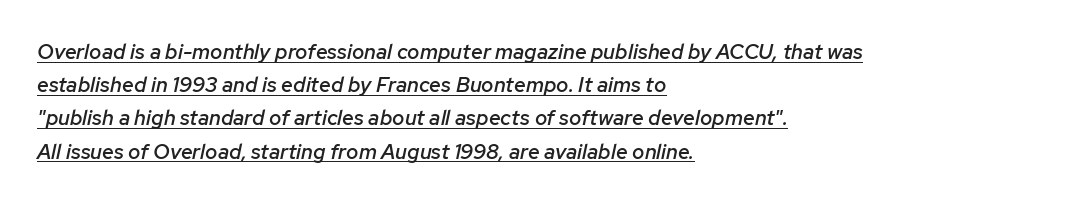
The image shows 21 px text type, italic (leaning right); set left-aligned, normal line spacing (1.58x), normal letter spacing, underlined.
